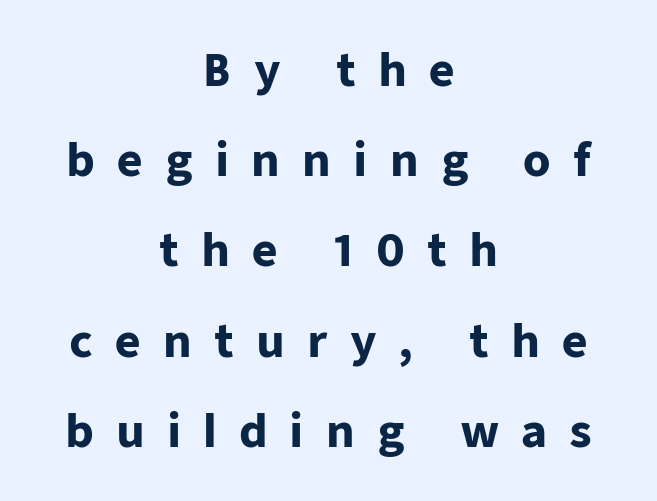
The image shows 44 px heavy sans-serif type, upright; set centered, loose line spacing (2.05x), unusually wide letter spacing (+0.5 em), not underlined; low stroke contrast and a medium x-height.
